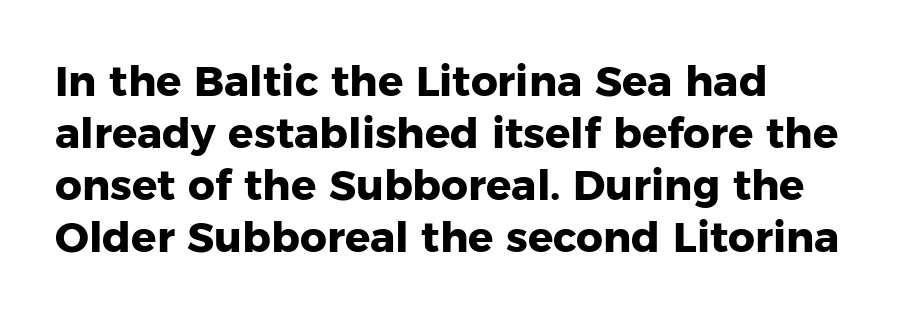
Check under the words: just untouched page. Weight check: bold — yes, fully. The type is set solid horizontally, with unmodified tracking. The rendering shows plain stroke endings on the letterforms — a sans-serif design. Do the letters lean? They stand straight. The face used here is proportionally spaced, like ordinary book or web type.
